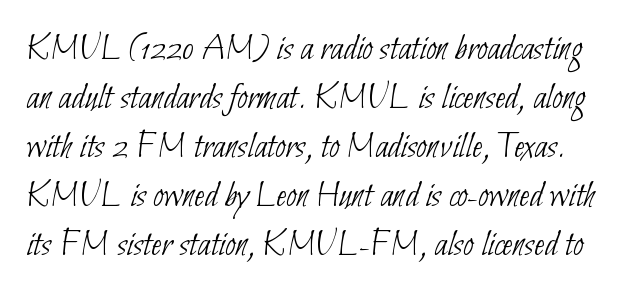
{"serif": "no", "bold": "no", "weight": "thin", "width": "condensed", "stroke_contrast": "low", "x_height": "small", "monospaced": "no", "underline": "no", "line_spacing": "normal", "line_spacing_ratio": 1.29, "letter_spacing": "normal", "letter_spacing_em": 0.0, "glyph_px": 38}
